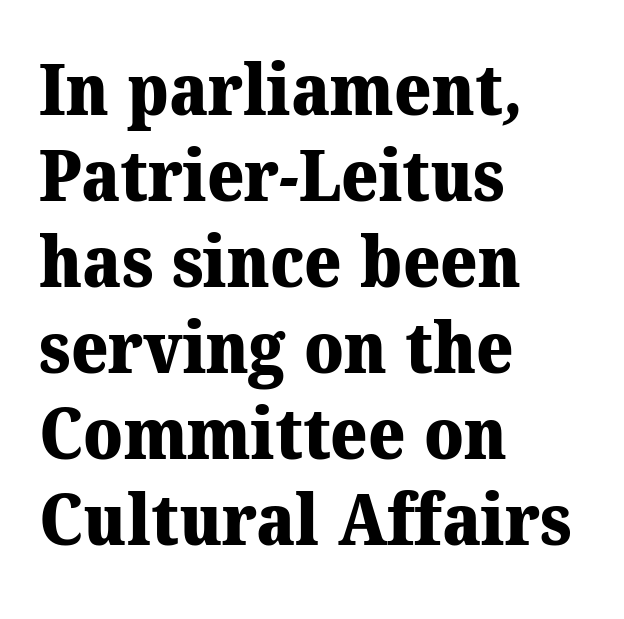
The image shows 71 px heavy serif type; set left-aligned, line spacing 1.21x, normal letter spacing, not underlined; medium stroke contrast and a medium x-height.
